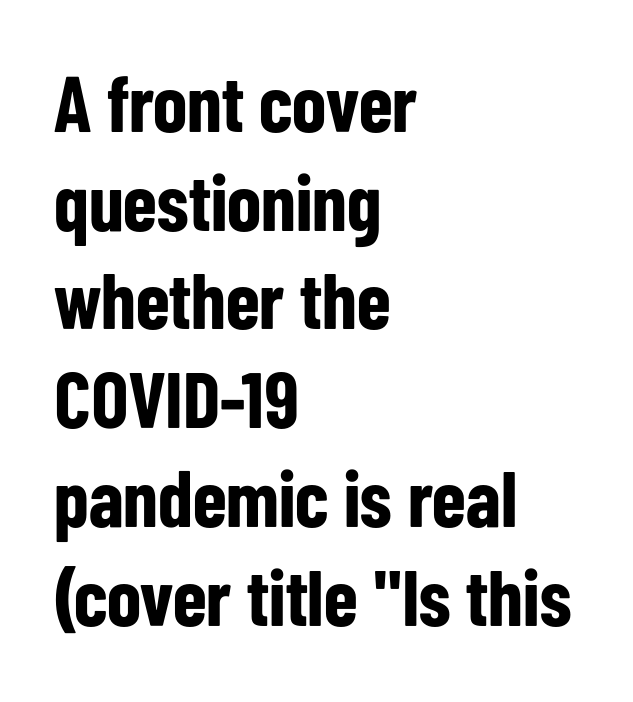
Q: Is the text bold? A: Yes.
Q: Is the text italic (slanted)? A: No, it is upright.
Q: Is the typeface a serif or a sans-serif typeface? A: Sans-serif.
Q: Is the text underlined? A: No.
Q: How is the paragraph aligned? A: Left-aligned.
Q: Is the spacing between letters normal or unusually wide? A: Normal.
Q: Is the spacing between lines tight, normal or loose? A: Normal.
Q: Width (condensed, normal, or wide)? A: Condensed.
Q: Stroke contrast? A: Low.
Q: x-height? A: Medium.
Q: Monospaced? A: No.
